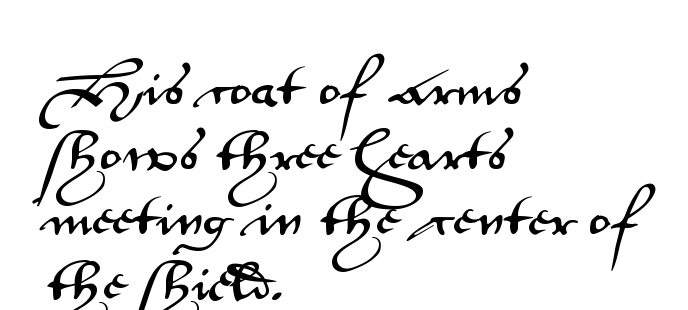
Q: Is the text italic (slanted)? A: Yes.
Q: Is the typeface a serif or a sans-serif typeface? A: Sans-serif.
Q: Is the text underlined? A: No.
Q: How is the paragraph aligned? A: Left-aligned.
Q: Is the spacing between letters normal or unusually wide? A: Normal.
Q: Is the spacing between lines tight, normal or loose? A: Normal.
Q: Width (condensed, normal, or wide)? A: Wide.
Q: Stroke contrast? A: Medium.
Q: x-height? A: Small.
Q: Monospaced? A: No.
